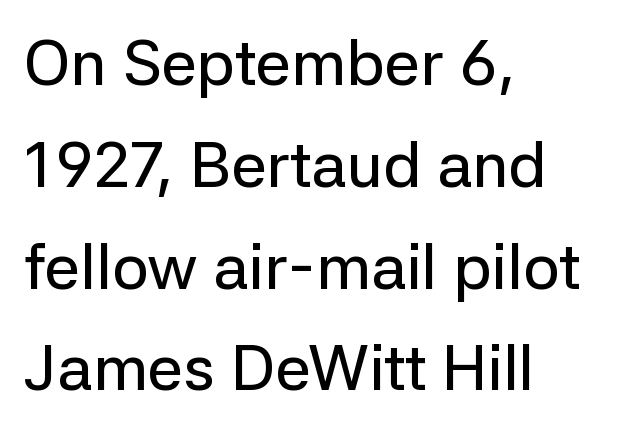
Line spacing here is normal. Check where the strokes stop: nothing finishes them off — pure sans. Note the varied advance widths — an 'i' is clearly narrower than an 'm'. Quick note: not italic, upright. The lines are quadded left. Decoration check: the copy has no underline.
